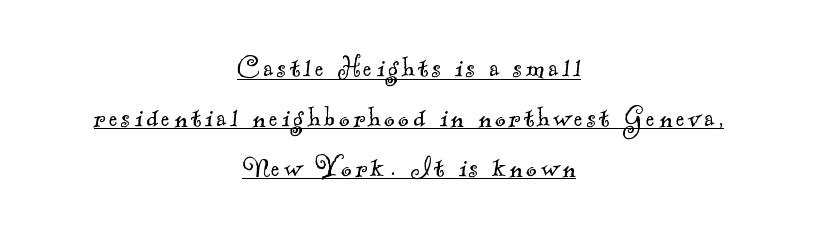
The image shows 32 px light serif type; set centered, normal line spacing (1.56x), underlined; a small x-height.
